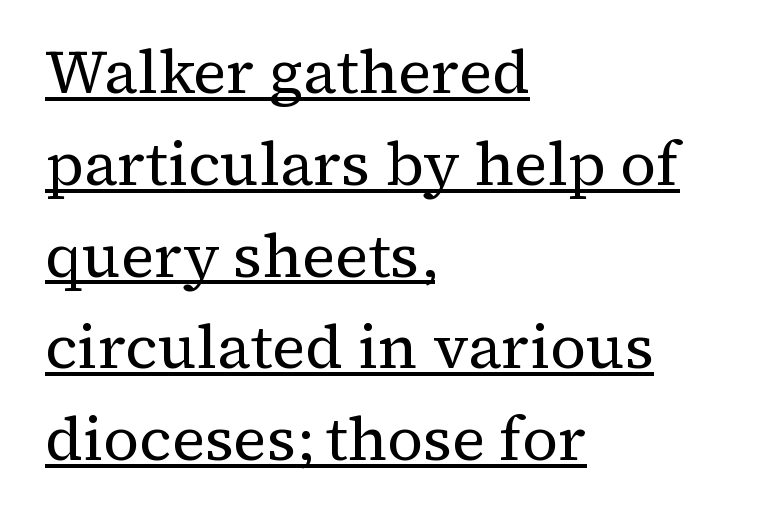
Q: Is the text bold? A: No.
Q: Is the text italic (slanted)? A: No, it is upright.
Q: Is the typeface a serif or a sans-serif typeface? A: Serif.
Q: Is the text underlined? A: Yes.
Q: How is the paragraph aligned? A: Left-aligned.
Q: Is the spacing between letters normal or unusually wide? A: Normal.
Q: Is the spacing between lines tight, normal or loose? A: Normal.
Q: Width (condensed, normal, or wide)? A: Normal.
Q: Stroke contrast? A: Medium.
Q: x-height? A: Medium.
Q: Monospaced? A: No.
